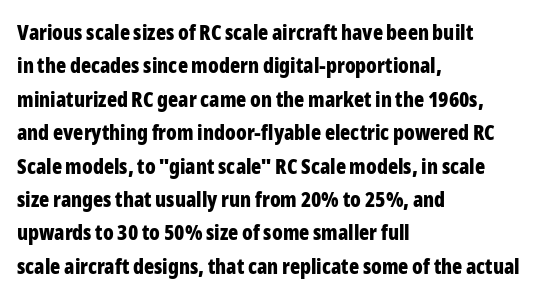
The lines sit at an ordinary, default distance from one another. Bare-footed words on every line. The rendering uses a bold face; every stroke is thick and dark. Posture: upright roman.
